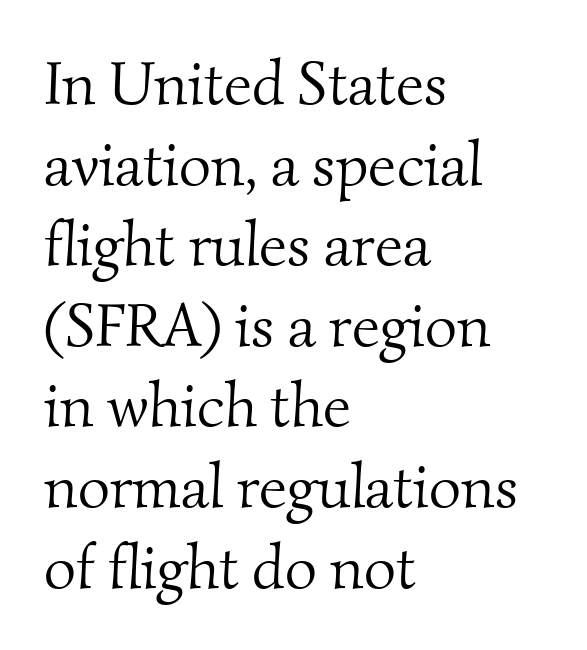
Q: Is the text bold? A: No.
Q: Is the typeface a serif or a sans-serif typeface? A: Serif.
Q: Is the text underlined? A: No.
Q: How is the paragraph aligned? A: Left-aligned.
Q: Is the spacing between letters normal or unusually wide? A: Normal.
Q: Is the spacing between lines tight, normal or loose? A: Normal.
Q: Width (condensed, normal, or wide)? A: Normal.
Q: Stroke contrast? A: Medium.
Q: x-height? A: Small.
Q: Monospaced? A: No.
